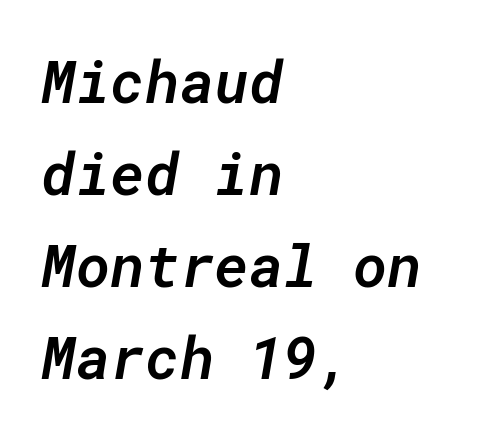
The image shows 59 px semibold type, italic (leaning right), monospaced; set left-aligned, normal line spacing (1.56x), normal letter spacing, not underlined; low stroke contrast and a medium x-height.
